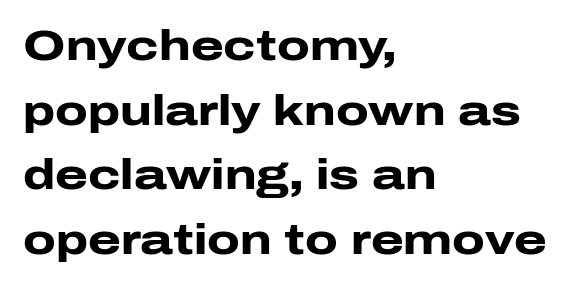
The image shows 42 px heavy, wide sans-serif type, upright; set left-aligned, normal line spacing (1.54x), normal letter spacing, not underlined; low stroke contrast and a medium x-height.
